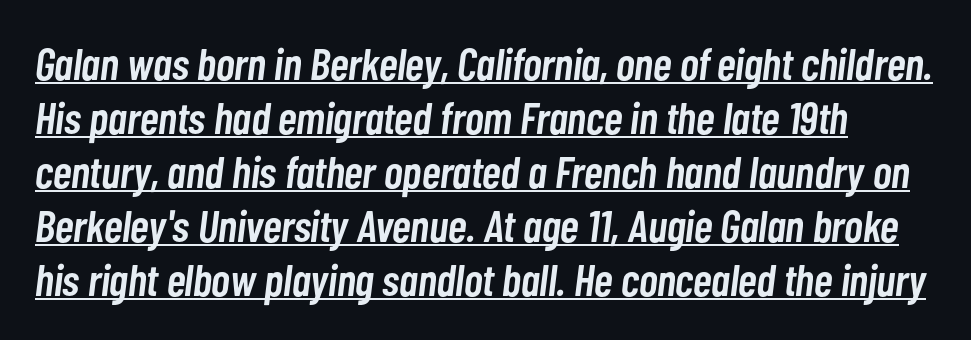
Q: Is the text bold? A: Semi-bold.
Q: Is the text italic (slanted)? A: Yes, it leans right by about 7 degrees.
Q: Is the text underlined? A: Yes.
Q: Is the spacing between letters normal or unusually wide? A: Normal.
Q: Width (condensed, normal, or wide)? A: Condensed.
Q: Stroke contrast? A: Low.
Q: x-height? A: Medium.
Q: Monospaced? A: No.
